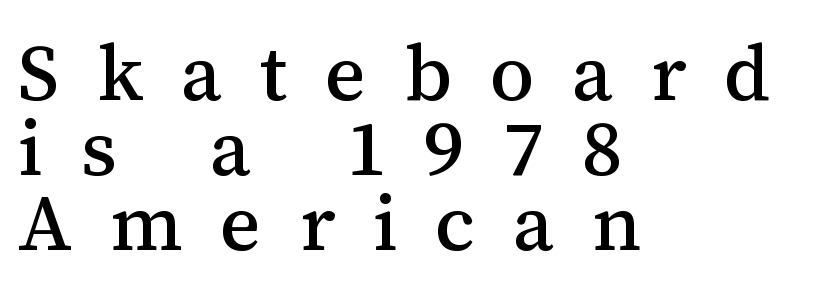
Q: Is the text italic (slanted)? A: No, it is upright.
Q: Is the typeface a serif or a sans-serif typeface? A: Serif.
Q: Is the text underlined? A: No.
Q: How is the paragraph aligned? A: Left-aligned.
Q: Is the spacing between letters normal or unusually wide? A: Unusually wide.
Q: Is the spacing between lines tight, normal or loose? A: Tight.
Q: Width (condensed, normal, or wide)? A: Normal.
Q: Stroke contrast? A: Medium.
Q: x-height? A: Medium.
Q: Monospaced? A: No.
